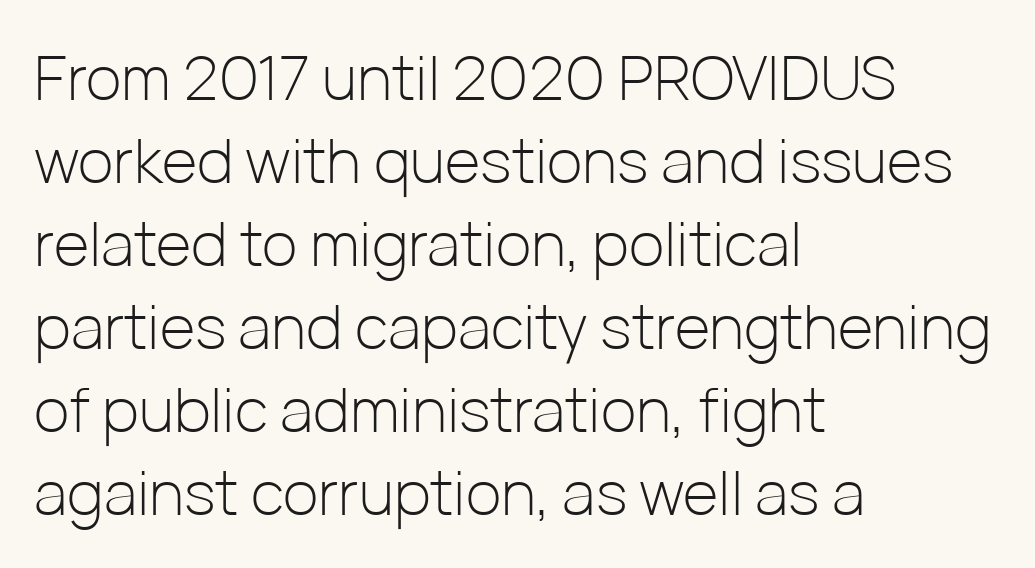
The image shows 61 px light sans-serif type, upright; set left-aligned, normal line spacing (1.36x), normal letter spacing, not underlined; low stroke contrast and a medium x-height.
